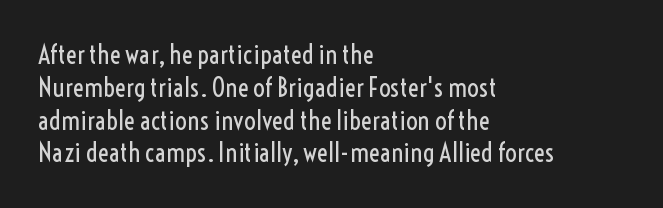
Check the space under the baseline: it is left empty. Posture: upright roman. Is the type heavy? It reads as light-to-regular instead. One-word summary of the alignment: left. The line-height multiplier appears to be the usual default.
